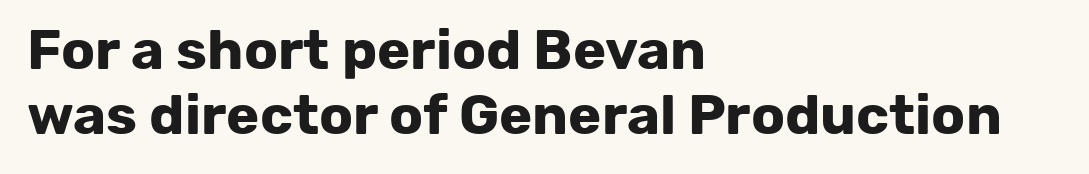
The image shows 56 px bold sans-serif type, upright; set left-aligned, line spacing 1.16x, normal letter spacing, not underlined; low stroke contrast and a medium x-height.
